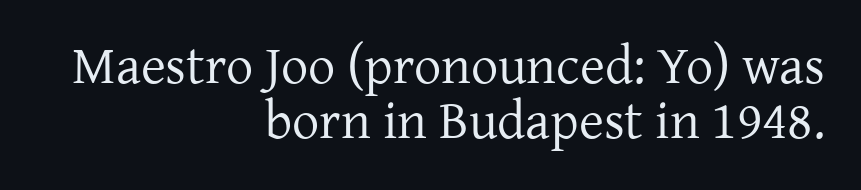
Q: Is the text bold? A: No.
Q: Is the text italic (slanted)? A: No, it is upright.
Q: Is the typeface a serif or a sans-serif typeface? A: Serif.
Q: Is the text underlined? A: No.
Q: How is the paragraph aligned? A: Right-aligned.
Q: Is the spacing between letters normal or unusually wide? A: Normal.
Q: Is the spacing between lines tight, normal or loose? A: Tight.
Q: Width (condensed, normal, or wide)? A: Normal.
Q: Stroke contrast? A: Low.
Q: x-height? A: Medium.
Q: Monospaced? A: No.
